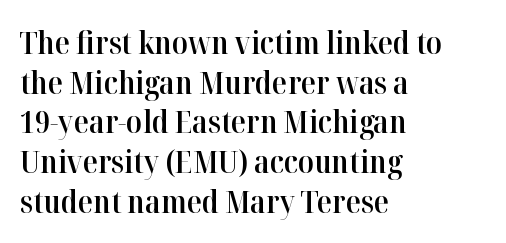
Observe the serifs anchoring each vertical stroke in this sample. Descenders are the only things crossing below the line. This is roman type, the default non-slanted kind. Emphasis by weight is partial: semibold. Compared with typical body copy, the letter spacing here is the same.
